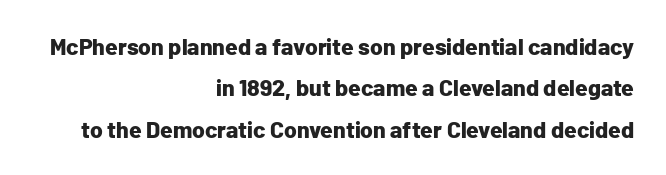
Q: Is the text bold? A: Yes.
Q: Is the text italic (slanted)? A: No, it is upright.
Q: Is the text underlined? A: No.
Q: How is the paragraph aligned? A: Right-aligned.
Q: Is the spacing between letters normal or unusually wide? A: Normal.
